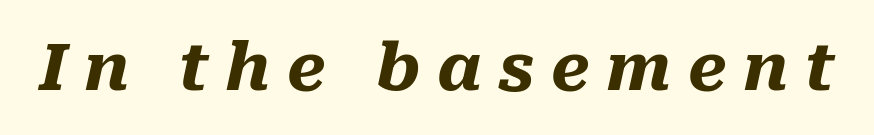
{"italic": "yes", "lean": "right", "slant_degrees": 10, "bold": "yes", "weight": "heavy", "width": "normal", "stroke_contrast": "medium", "x_height": "medium", "monospaced": "no", "underline": "no", "letter_spacing": "wide", "letter_spacing_em": 0.25, "glyph_px": 66}
